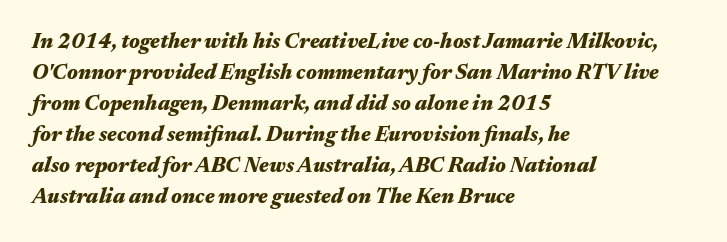
Q: Is the text bold? A: Yes.
Q: Is the text italic (slanted)? A: Yes, it leans right by about 17 degrees.
Q: Is the text underlined? A: No.
Q: How is the paragraph aligned? A: Left-aligned.
Q: Is the spacing between letters normal or unusually wide? A: Normal.
Q: Is the spacing between lines tight, normal or loose? A: Normal.
